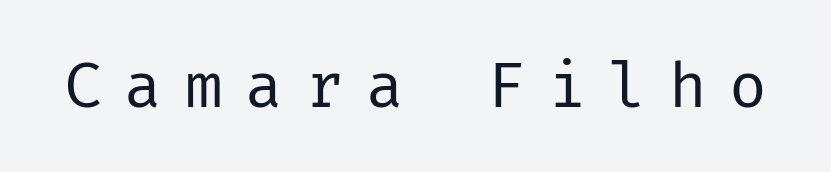
Vertical strokes here are truly vertical. Descenders hang freely into open space. Does extra space separate the letters? Yes, quite a lot of it. Letters have the restrained weight of plain body copy at most. You can tell from the bare stems that sans-serif type was used.
